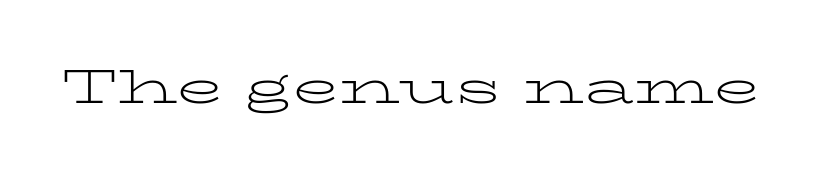
Letters have the restrained weight of plain body copy at most. There is no visible air inserted between adjacent glyphs. These lines are rendered in a variable-pitch font. The type sits square on the baseline with zero lean. I'd call this a serif setting — the letters wear small feet. Letters rest on an invisible, unmarked baseline.
